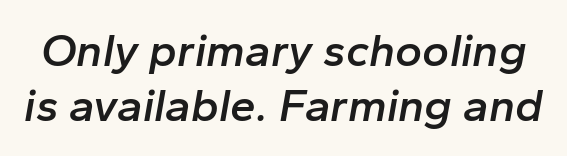
{"italic": "yes", "lean": "right", "slant_degrees": 10, "bold": "semi", "weight": "semibold", "width": "normal", "stroke_contrast": "low", "x_height": "medium", "monospaced": "no", "underline": "no", "line_spacing_ratio": 1.19, "letter_spacing": "normal", "letter_spacing_em": 0.0, "glyph_px": 46}
